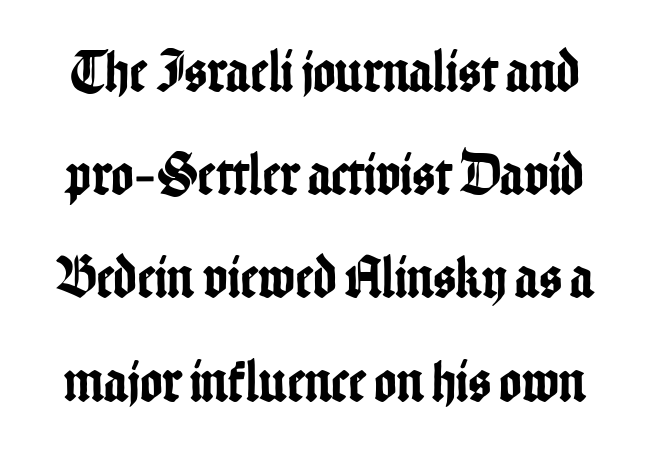
The image shows 60 px condensed sans-serif type, upright; set line spacing 1.72x, normal letter spacing, not underlined; low stroke contrast and a medium x-height.
